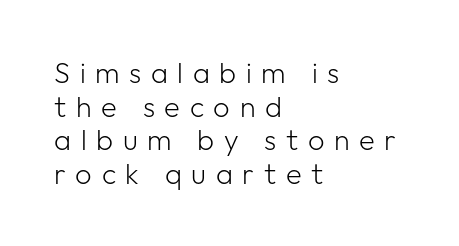
The axis of the letterforms is exactly vertical. Is this a fixed-width face? No — the glyphs have proportional, varying widths. The setting favours the left margin, as ordinary paragraphs usually do. Think standard paragraph weight, or any step lighter than that. Any mark beneath the type? The region is blank.
